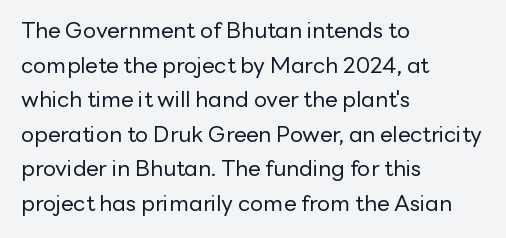
Which margin do the lines hug? The left one — the right edge is uneven. This is roman type, the default non-slanted kind. Summary of vertical rhythm: regular, with standard interline spacing. These glyphs show unthickened strokes, regular width or finer. The rendering keeps characters at their native spacing. The gap between lines stays unmarked.
